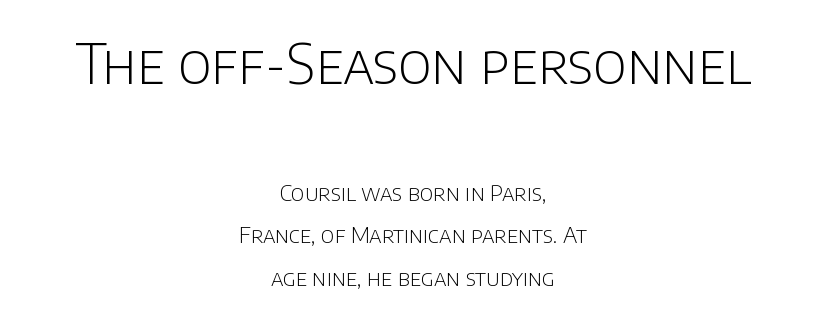
{"serif": "no", "italic": "no", "bold": "no", "weight": "light", "width": "normal", "stroke_contrast": "low", "x_height": "large", "monospaced": "no", "underline": "no", "align": "center", "line_spacing": "loose", "line_spacing_ratio": 1.94, "letter_spacing": "normal", "letter_spacing_em": 0.0, "larger_block": "first", "size_ratio": 2.5, "glyph_px": 55}
